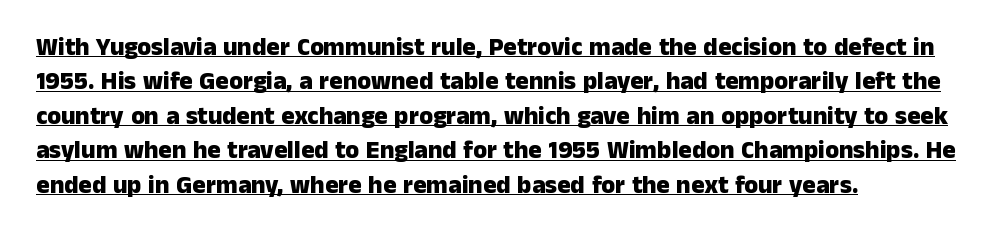
The face used here is rendered with its standard letterfit. Teacher's note: observe the even left margin — that is flush-left alignment. The passage shown is underscored from start to finish. This is heavy type, rendered in bold.
